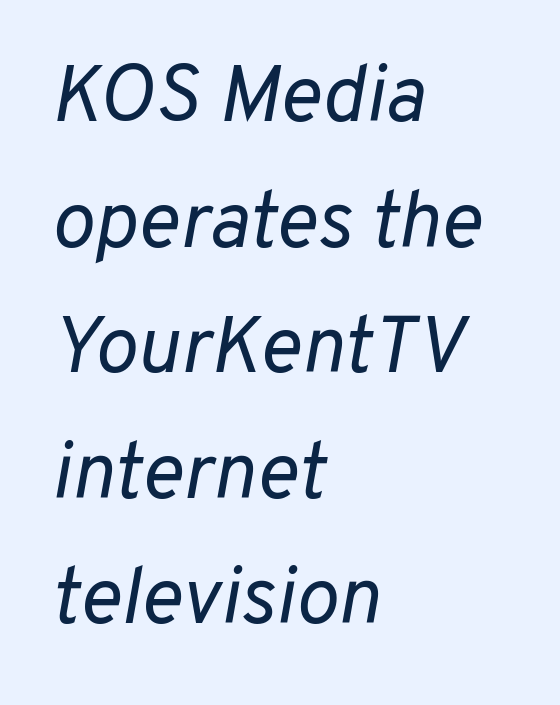
{"italic": "yes", "lean": "right", "slant_degrees": 10, "bold": "no", "weight": "regular", "width": "normal", "stroke_contrast": "low", "x_height": "medium", "monospaced": "no", "underline": "no", "align": "left", "line_spacing": "normal", "line_spacing_ratio": 1.57, "letter_spacing": "normal", "letter_spacing_em": 0.0, "glyph_px": 80}
